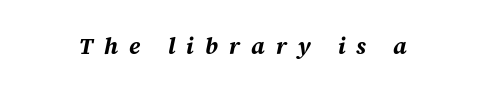
Q: Is the text bold? A: Yes.
Q: Is the text italic (slanted)? A: Yes, it leans right by about 12 degrees.
Q: Is the text underlined? A: No.
Q: Is the spacing between letters normal or unusually wide? A: Unusually wide.
